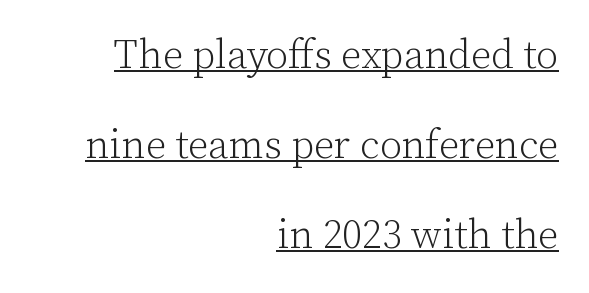
Q: Is the text bold? A: No.
Q: Is the text italic (slanted)? A: No, it is upright.
Q: Is the typeface a serif or a sans-serif typeface? A: Serif.
Q: Is the text underlined? A: Yes.
Q: How is the paragraph aligned? A: Right-aligned.
Q: Is the spacing between letters normal or unusually wide? A: Normal.
Q: Is the spacing between lines tight, normal or loose? A: Loose.
Q: Width (condensed, normal, or wide)? A: Normal.
Q: Stroke contrast? A: Low.
Q: x-height? A: Medium.
Q: Monospaced? A: No.
